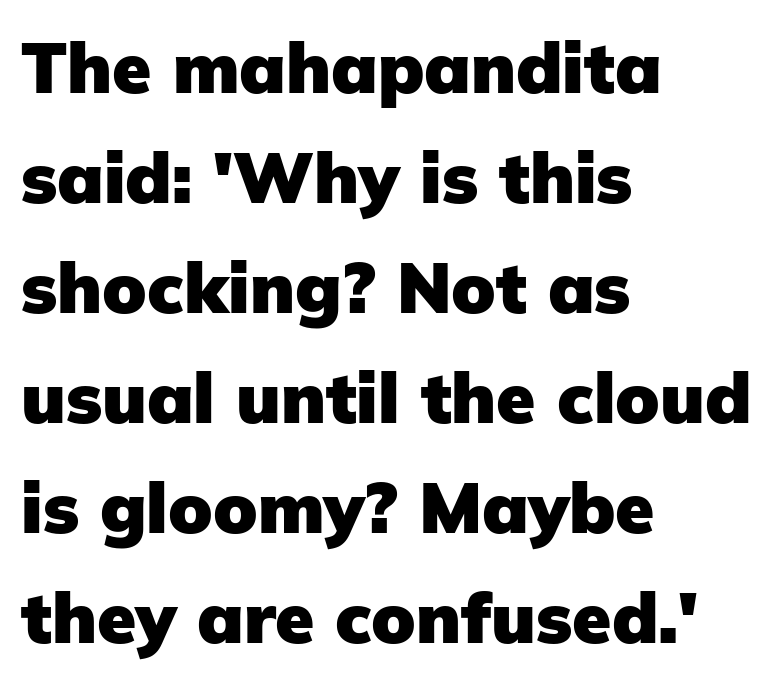
{"serif": "no", "italic": "no", "bold": "yes", "weight": "heavy", "width": "normal", "stroke_contrast": "low", "x_height": "medium", "monospaced": "no", "underline": "no", "align": "left", "line_spacing": "normal", "line_spacing_ratio": 1.55, "letter_spacing": "normal", "letter_spacing_em": 0.0, "glyph_px": 71}
